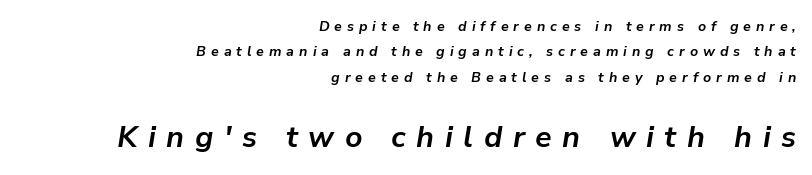
Here the glyphs are tracked loosely, breaking word shapes into spaced letters. Typesetter's note — lower block bumped up in size, upper block left smaller. Chunky letters — that's bold for sure. Compared with a flush-left layout, this one pins lines to the opposite, right side. You could not count columns in this text — the font is proportionally spaced.
